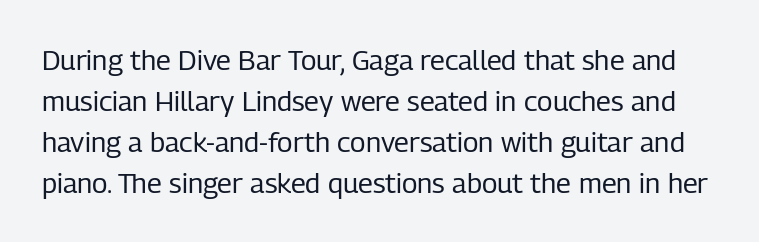
The image shows 28 px regular-weight, condensed sans-serif type, upright; set normal line spacing (1.46x), normal letter spacing, not underlined; low stroke contrast and a medium x-height.
